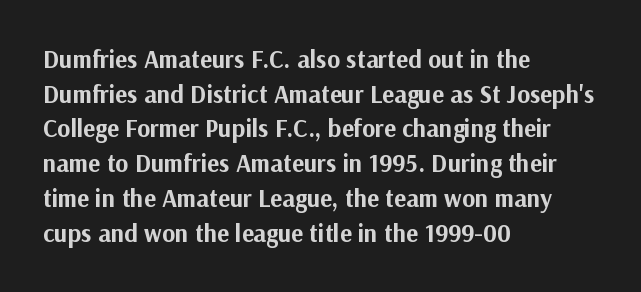
Q: Is the text bold? A: Yes.
Q: Is the text italic (slanted)? A: No, it is upright.
Q: Is the text underlined? A: No.
Q: How is the paragraph aligned? A: Left-aligned.
Q: Is the spacing between letters normal or unusually wide? A: Normal.
Q: Is the spacing between lines tight, normal or loose? A: Normal.
